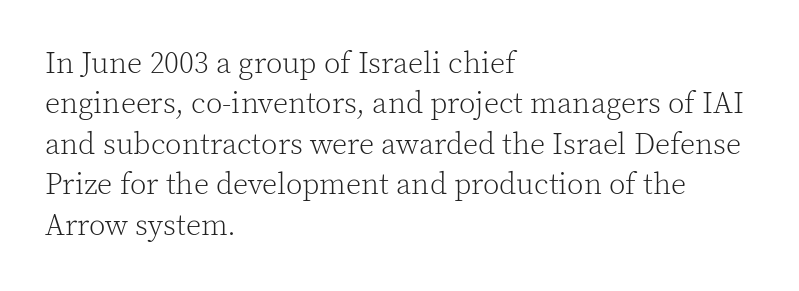
The image shows 30 px light serif type, upright; set left-aligned, normal line spacing (1.35x), normal letter spacing, not underlined; a medium x-height.
